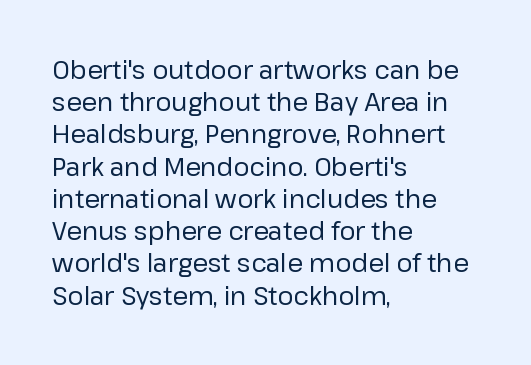
These lines keep a tight, regular rhythm from letter to letter. This sample is left-justified, so line endings fall wherever the words run out. The space between consecutive lines is moderate. Do the letters lean? They stand straight. The passage shown is not underscored anywhere. Stems and bowls with no extra thickness — not bold.
